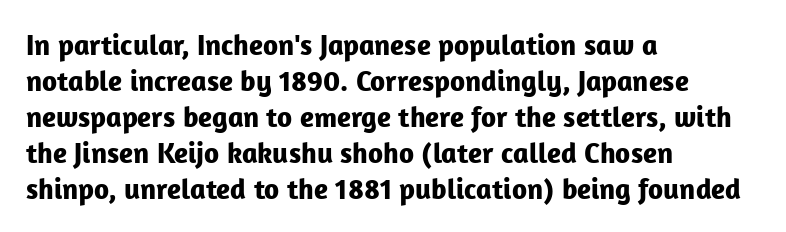
Heavy, bold letterforms. The typography opts for an upright posture over an oblique one. Words float on clear page, feet unadorned. Nope, no serifs anywhere on these letters. The tracking reads as untouched default to a designer's eye.
